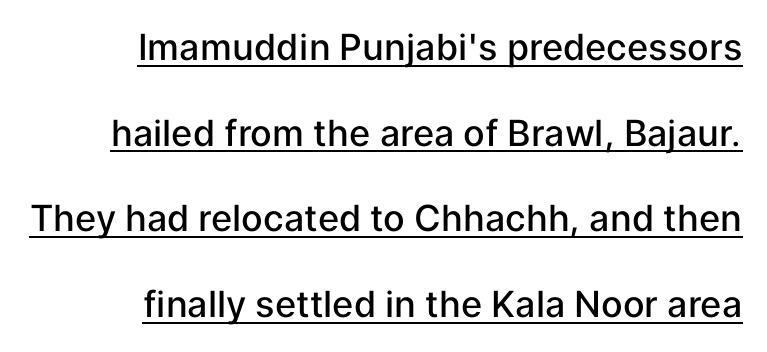
{"serif": "no", "italic": "no", "bold": "semi", "weight": "semibold", "width": "normal", "stroke_contrast": "low", "x_height": "medium", "monospaced": "no", "underline": "yes", "align": "right", "line_spacing": "loose", "line_spacing_ratio": 2.38, "letter_spacing": "normal", "letter_spacing_em": 0.0, "glyph_px": 36}
